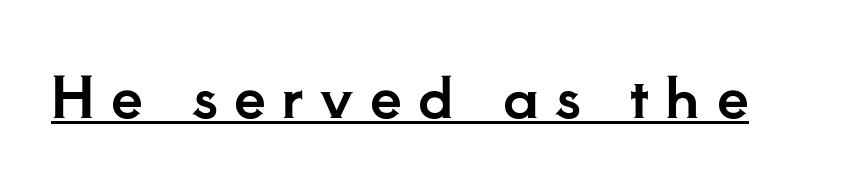
Q: Is the text italic (slanted)? A: No, it is upright.
Q: Is the typeface a serif or a sans-serif typeface? A: Serif.
Q: Is the text underlined? A: Yes.
Q: Is the spacing between letters normal or unusually wide? A: Unusually wide.
Q: Width (condensed, normal, or wide)? A: Normal.
Q: Stroke contrast? A: Low.
Q: x-height? A: Small.
Q: Monospaced? A: No.
